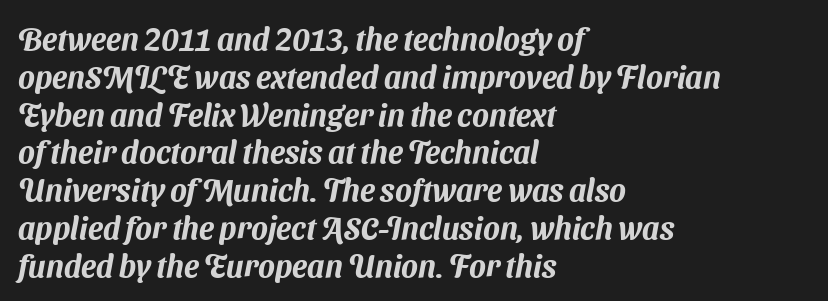
The line texture is even and compact thanks to regular tracking. Looks like regular typesetting: each glyph gets only the width it needs. Glance below the letters and you will spot only blank space. The typeface chosen for these lines omits serifs.
